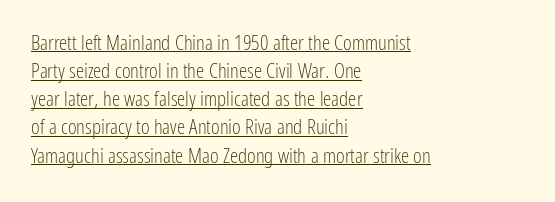
{"italic": "no", "bold": "no", "underline": "yes", "align": "left", "line_spacing": "normal", "line_spacing_ratio": 1.34, "letter_spacing": "normal", "letter_spacing_em": 0.0, "glyph_px": 21}
